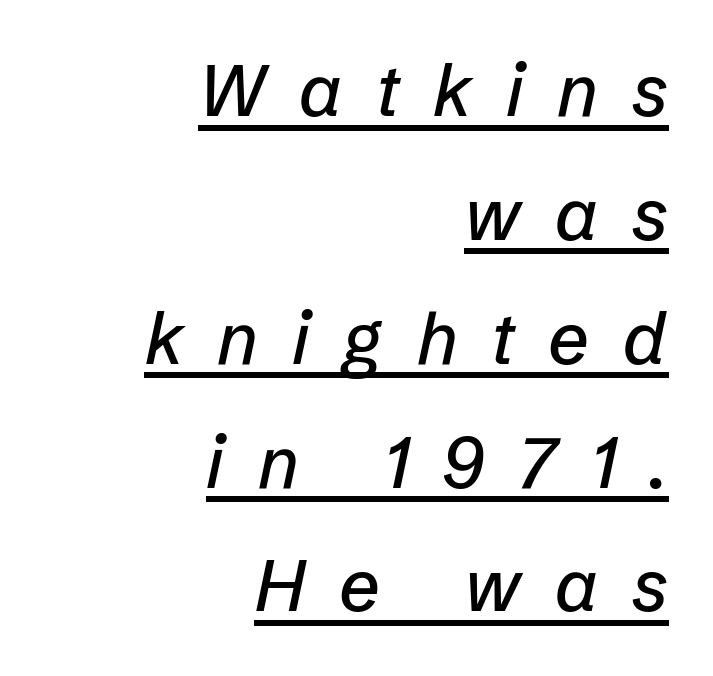
The image shows 72 px text type, italic (leaning right); set right-aligned, line spacing 1.72x, unusually wide letter spacing (+0.47 em), underlined; low stroke contrast and a medium x-height.
